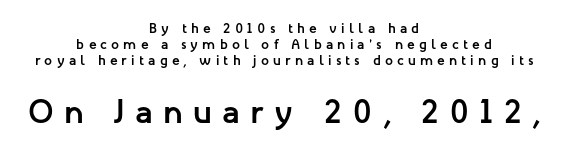
Q: Is the text bold? A: Yes.
Q: Is the text italic (slanted)? A: No, it is upright.
Q: Is the typeface a serif or a sans-serif typeface? A: Sans-serif.
Q: Is the text underlined? A: No.
Q: How is the paragraph aligned? A: Centered.
Q: Is the spacing between letters normal or unusually wide? A: Unusually wide.
Q: Is the spacing between lines tight, normal or loose? A: Tight.
Q: Which block of text is set in a larger size, the first (top) or the second (bottom)? A: The second (bottom) one.
Q: Width (condensed, normal, or wide)? A: Normal.
Q: Stroke contrast? A: Low.
Q: x-height? A: Medium.
Q: Monospaced? A: No.
